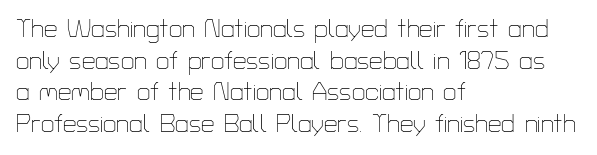
Q: Is the text bold? A: No.
Q: Is the text italic (slanted)? A: No, it is upright.
Q: Is the text underlined? A: No.
Q: How is the paragraph aligned? A: Left-aligned.
Q: Is the spacing between letters normal or unusually wide? A: Normal.
Q: Is the spacing between lines tight, normal or loose? A: Normal.
